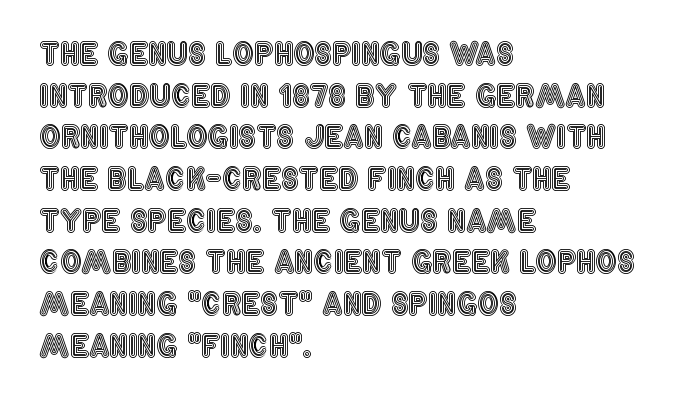
Q: Is the text italic (slanted)? A: No, it is upright.
Q: Is the text underlined? A: No.
Q: How is the paragraph aligned? A: Left-aligned.
Q: Is the spacing between letters normal or unusually wide? A: Normal.
Q: Is the spacing between lines tight, normal or loose? A: Normal.
Q: Width (condensed, normal, or wide)? A: Condensed.
Q: x-height? A: Large.
Q: Monospaced? A: No.
